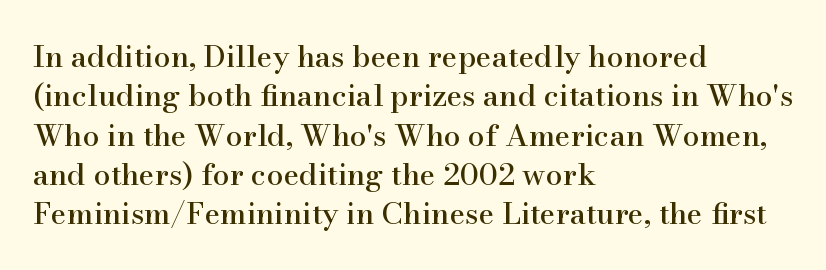
{"serif": "yes", "italic": "no", "width": "normal", "stroke_contrast": "high", "x_height": "small", "monospaced": "no", "underline": "no", "align": "left", "line_spacing": "normal", "line_spacing_ratio": 1.31, "letter_spacing": "normal", "letter_spacing_em": 0.0, "glyph_px": 30}
